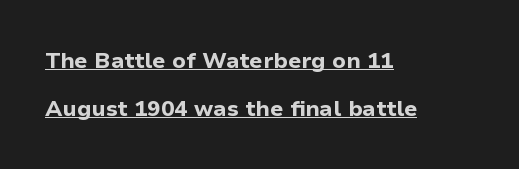
The image shows 22 px bold type, upright; set left-aligned, loose line spacing (2.18x), normal letter spacing, underlined.
